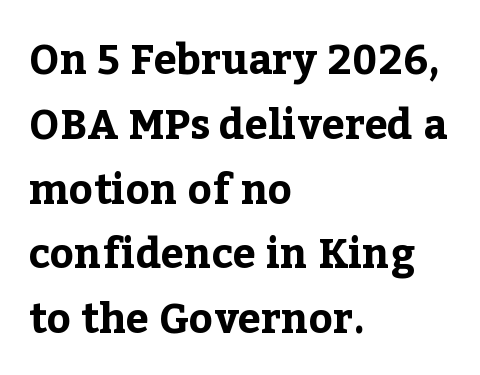
The image shows 41 px bold serif type, upright; set left-aligned, normal line spacing (1.58x), normal letter spacing, not underlined; low stroke contrast and a medium x-height.
